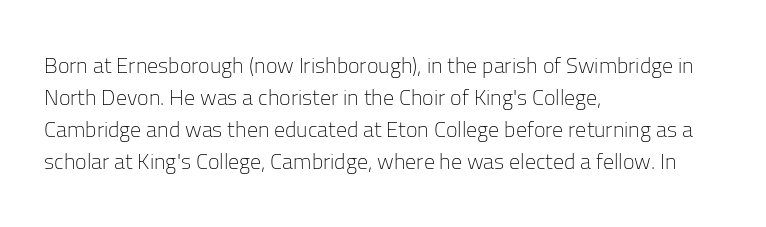
The image shows 22 px text type, upright; set left-aligned, normal line spacing (1.46x), normal letter spacing, not underlined.
